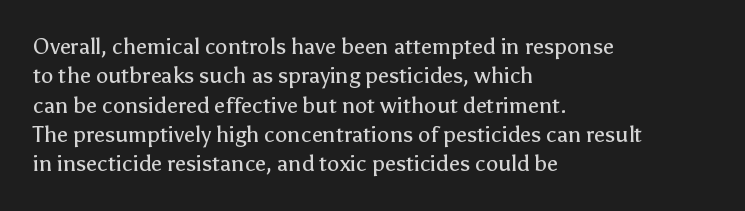
{"italic": "no", "bold": "no", "underline": "no", "align": "left", "line_spacing": "normal", "line_spacing_ratio": 1.33, "letter_spacing": "normal", "letter_spacing_em": 0.0, "glyph_px": 22}
